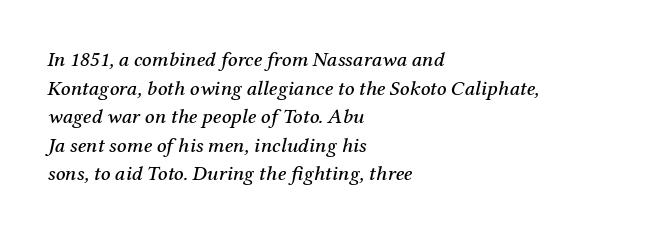
The image shows 21 px text type, italic (leaning right); set left-aligned, normal line spacing (1.36x), normal letter spacing, not underlined.
